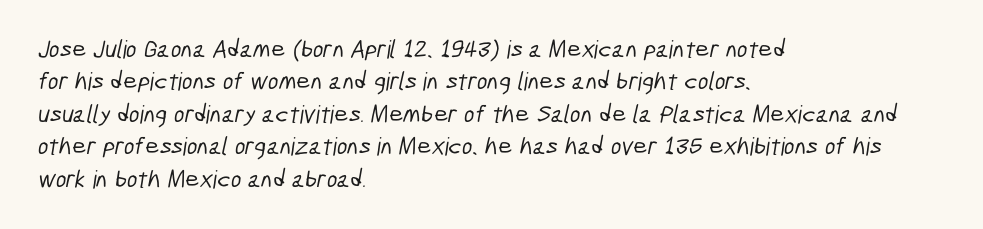
{"underline": "no", "align": "left", "line_spacing": "normal", "line_spacing_ratio": 1.3, "letter_spacing": "normal", "letter_spacing_em": 0.0, "glyph_px": 25}
